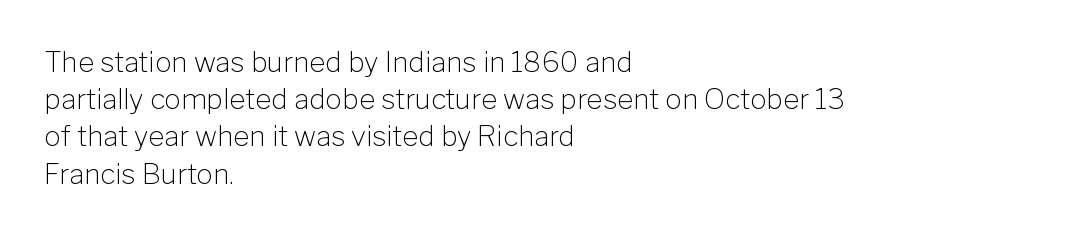
{"serif": "no", "italic": "no", "bold": "no", "weight": "light", "width": "normal", "stroke_contrast": "low", "x_height": "medium", "monospaced": "no", "underline": "no", "align": "left", "line_spacing": "normal", "line_spacing_ratio": 1.33, "letter_spacing": "normal", "letter_spacing_em": 0.0, "glyph_px": 28}
